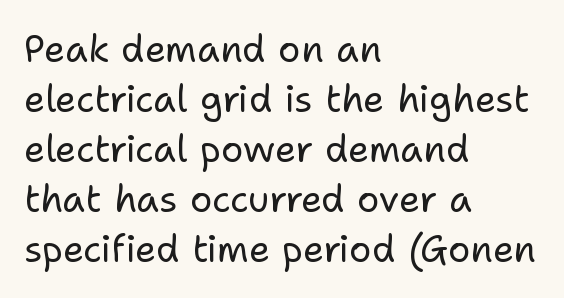
This sample uses plain, unmodified letter spacing. A typesetter would label this face a sans. Any mark beneath the type? The region is blank. Each letter keeps its own natural width here, so spacing adapts to shape.
